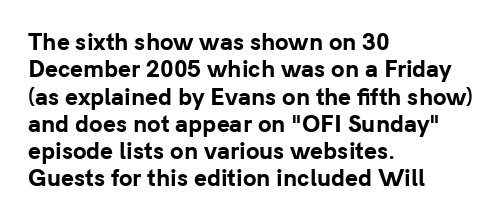
The image shows 22 px bold type, upright; set left-aligned, line spacing 1.24x, normal letter spacing, not underlined.
